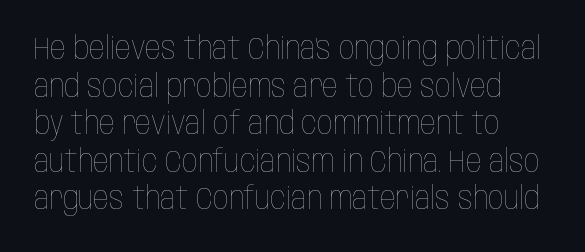
Weight: in the light-to-regular range. Unlike italic type, these characters show no tilt at all. Descenders hang freely into open space. Here the designer chose a conventional face with non-uniform glyph widths. Letter spacing: default.
